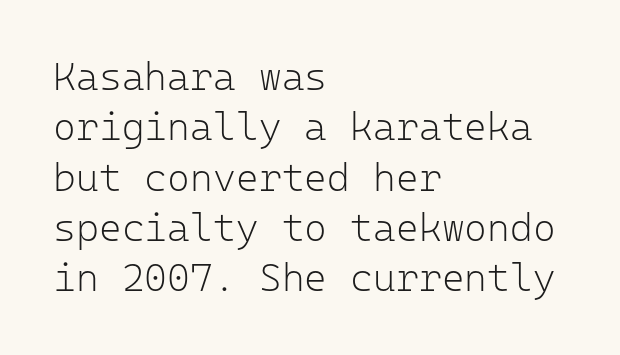
Q: Is the text bold? A: No.
Q: Is the text italic (slanted)? A: No, it is upright.
Q: Is the typeface a serif or a sans-serif typeface? A: Sans-serif.
Q: Is the text underlined? A: No.
Q: How is the paragraph aligned? A: Left-aligned.
Q: Is the spacing between letters normal or unusually wide? A: Normal.
Q: Is the spacing between lines tight, normal or loose? A: Normal.
Q: Width (condensed, normal, or wide)? A: Normal.
Q: Stroke contrast? A: Low.
Q: x-height? A: Medium.
Q: Monospaced? A: Yes.
